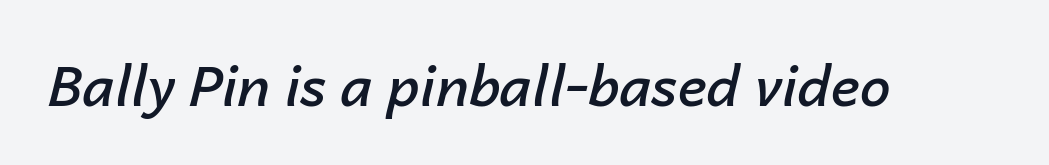
The image shows 55 px semibold type, italic (leaning right); set normal letter spacing, not underlined; low stroke contrast and a medium x-height.
